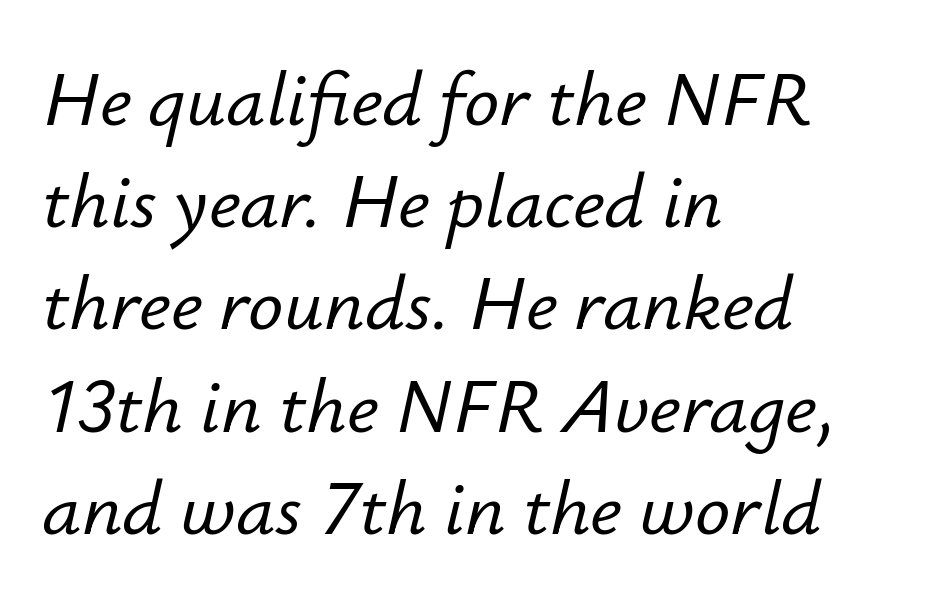
The face used here has a pronounced slope to its letters. The lines are quadded left. Character widths vary here, with narrow letters taking less room than wide ones. Just letters on the line, the space beneath them empty. Default kerning and tracking; the words read as compact shapes. The lines sit at an ordinary, default distance from one another.
